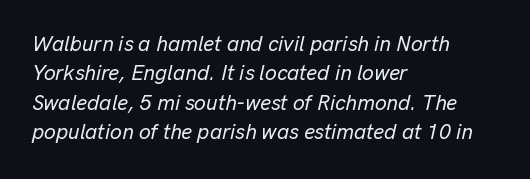
Line beginnings align vertically; line endings do not. Spacing between characters is what you'd get straight out of the box. The strip under each line holds only bare page. Rows of type keep a routine distance in the vertical direction. This is oblique type, the kind used for emphasis or titles.
